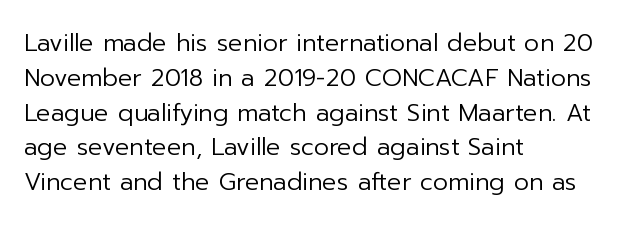
The image shows 24 px text type, upright; set left-aligned, normal line spacing (1.45x), normal letter spacing, not underlined.
